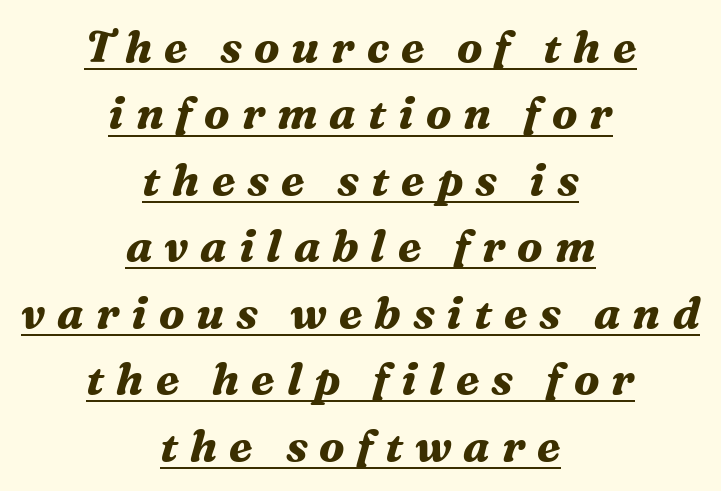
Q: Is the text bold? A: Yes.
Q: Is the text italic (slanted)? A: Yes, it leans right by about 16 degrees.
Q: Is the typeface a serif or a sans-serif typeface? A: Serif.
Q: Is the text underlined? A: Yes.
Q: How is the paragraph aligned? A: Centered.
Q: Is the spacing between letters normal or unusually wide? A: Unusually wide.
Q: Is the spacing between lines tight, normal or loose? A: Normal.
Q: Width (condensed, normal, or wide)? A: Normal.
Q: Stroke contrast? A: Medium.
Q: x-height? A: Medium.
Q: Monospaced? A: No.
